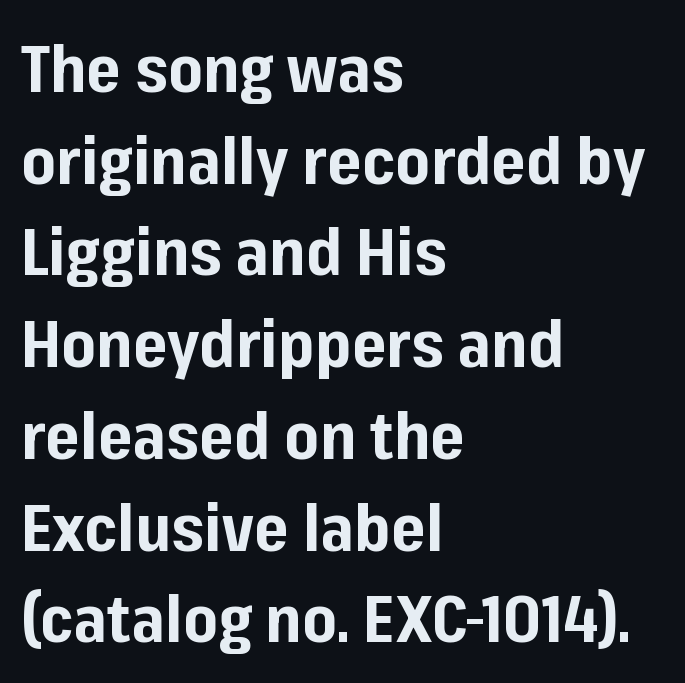
The image shows 66 px bold sans-serif type, upright; set left-aligned, normal line spacing (1.39x), normal letter spacing, not underlined; low stroke contrast and a medium x-height.
